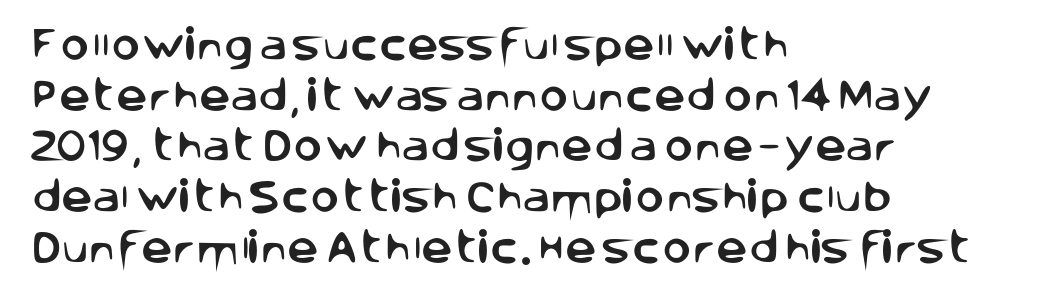
The image shows 35 px sans-serif type, upright; set left-aligned, normal line spacing (1.45x), normal letter spacing, not underlined; low stroke contrast and a large x-height.
